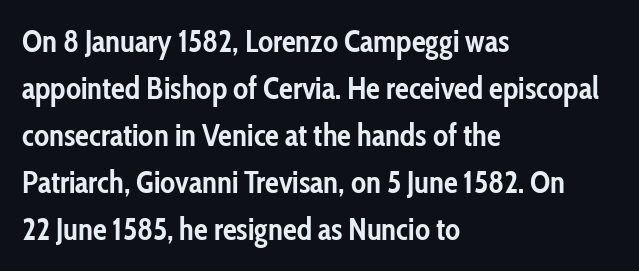
The image shows 31 px semibold, condensed sans-serif type, upright; set left-aligned, normal line spacing (1.52x), normal letter spacing, not underlined; low stroke contrast and a medium x-height.
